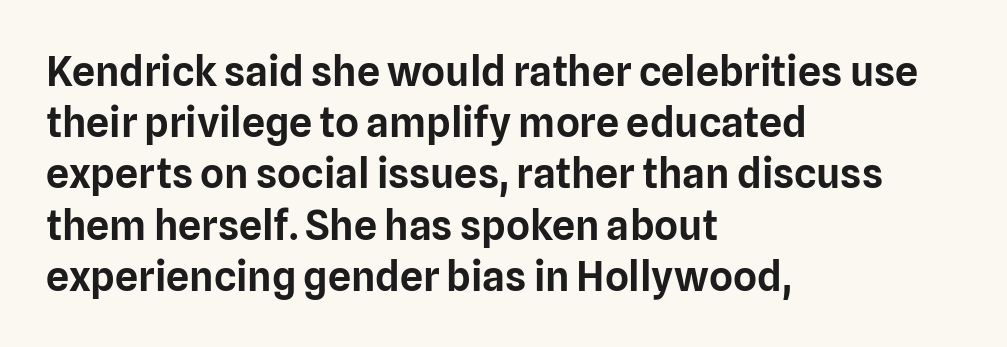
The image shows 41 px sans-serif type, upright; set left-aligned, normal line spacing (1.25x), normal letter spacing, not underlined; low stroke contrast and a medium x-height.
